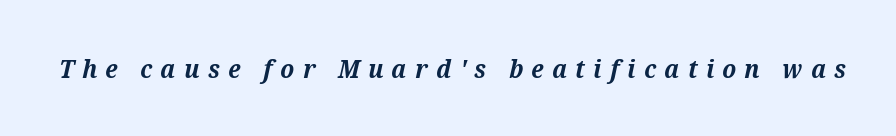
{"italic": "yes", "lean": "right", "slant_degrees": 12, "bold": "yes", "underline": "no", "letter_spacing": "wide", "letter_spacing_em": 0.32, "glyph_px": 26}
